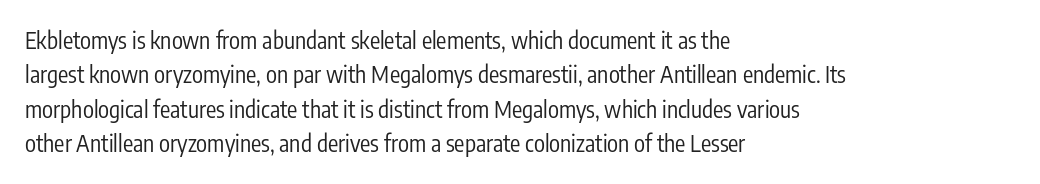
{"italic": "no", "bold": "no", "underline": "no", "align": "left", "line_spacing": "normal", "line_spacing_ratio": 1.5, "letter_spacing": "normal", "letter_spacing_em": 0.0, "glyph_px": 23}
